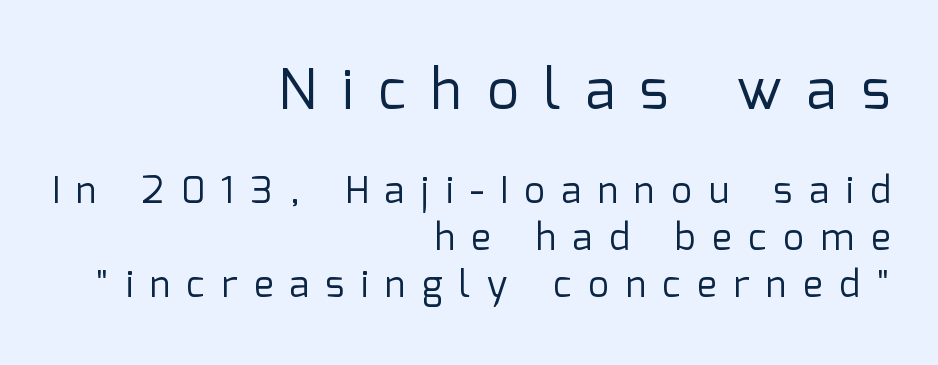
The image shows 56 px regular-weight sans-serif type, upright; set right-aligned, normal line spacing (1.26x), unusually wide letter spacing (+0.45 em), not underlined; the first (top) block is 1.51x larger; low stroke contrast and a medium x-height.
